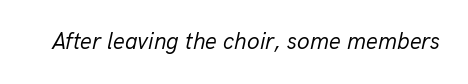
{"italic": "yes", "lean": "right", "slant_degrees": 13, "bold": "no", "underline": "no", "letter_spacing": "normal", "letter_spacing_em": 0.0, "glyph_px": 23}
